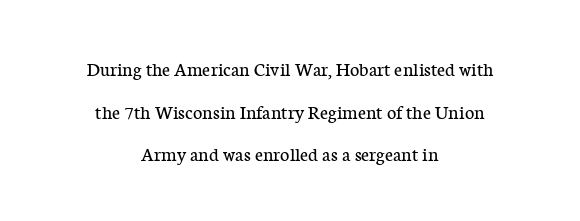
Line starts and ends both wander, symmetrically. Students, observe: this is what heavily led, spacious text looks like. Summary of weight: not heavy and not bold. Descenders are the only things crossing below the line.
